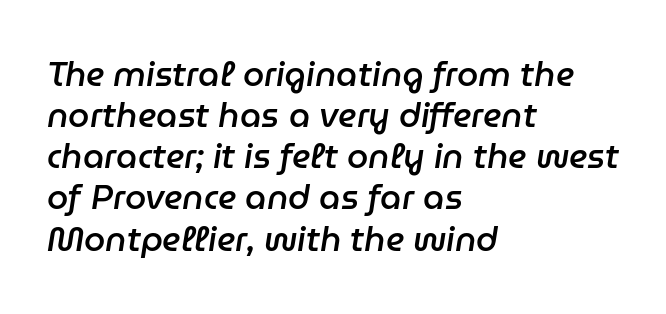
Q: Is the text bold? A: Semi-bold.
Q: Is the text italic (slanted)? A: Yes, it leans right by about 9 degrees.
Q: Is the text underlined? A: No.
Q: How is the paragraph aligned? A: Left-aligned.
Q: Is the spacing between letters normal or unusually wide? A: Normal.
Q: Width (condensed, normal, or wide)? A: Normal.
Q: Stroke contrast? A: Low.
Q: x-height? A: Medium.
Q: Monospaced? A: No.
